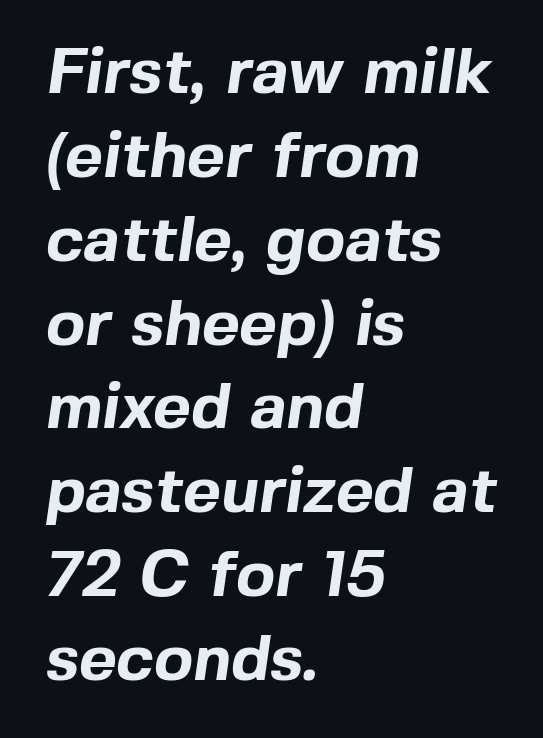
Q: Is the text bold? A: Yes.
Q: Is the typeface a serif or a sans-serif typeface? A: Sans-serif.
Q: Is the text underlined? A: No.
Q: How is the paragraph aligned? A: Left-aligned.
Q: Is the spacing between letters normal or unusually wide? A: Normal.
Q: Is the spacing between lines tight, normal or loose? A: Normal.
Q: Width (condensed, normal, or wide)? A: Normal.
Q: x-height? A: Medium.
Q: Monospaced? A: No.
